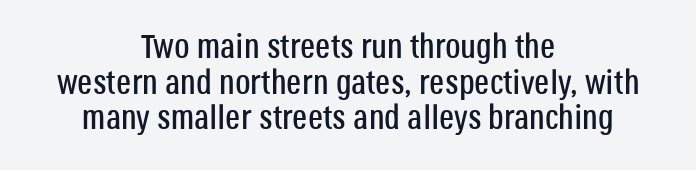
Q: Is the text italic (slanted)? A: No, it is upright.
Q: Is the typeface a serif or a sans-serif typeface? A: Sans-serif.
Q: Is the text underlined? A: No.
Q: How is the paragraph aligned? A: Centered.
Q: Is the spacing between letters normal or unusually wide? A: Normal.
Q: Is the spacing between lines tight, normal or loose? A: Tight.
Q: Width (condensed, normal, or wide)? A: Condensed.
Q: Stroke contrast? A: Low.
Q: x-height? A: Large.
Q: Monospaced? A: No.
